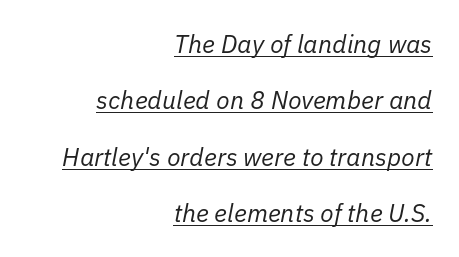
{"italic": "yes", "lean": "right", "slant_degrees": 11, "bold": "no", "underline": "yes", "align": "right", "line_spacing": "loose", "line_spacing_ratio": 2.26, "letter_spacing": "normal", "letter_spacing_em": 0.0, "glyph_px": 25}
